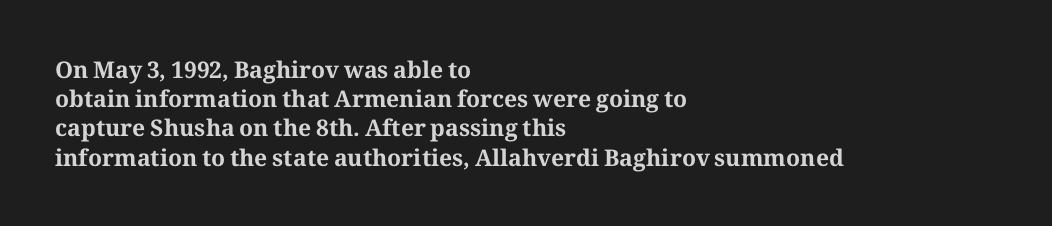
{"italic": "no", "bold": "yes", "underline": "no", "align": "left", "line_spacing": "normal", "line_spacing_ratio": 1.27, "letter_spacing": "normal", "letter_spacing_em": 0.0, "glyph_px": 23}
